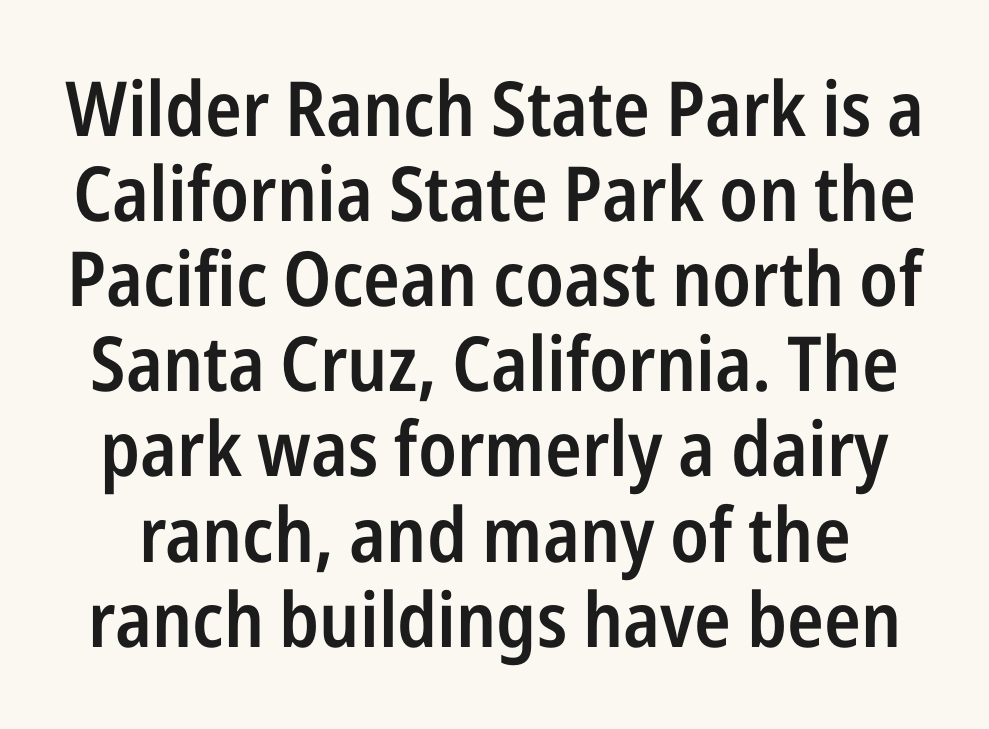
Q: Is the text bold? A: Semi-bold.
Q: Is the text italic (slanted)? A: No, it is upright.
Q: Is the typeface a serif or a sans-serif typeface? A: Sans-serif.
Q: Is the text underlined? A: No.
Q: Is the spacing between letters normal or unusually wide? A: Normal.
Q: Is the spacing between lines tight, normal or loose? A: Tight.
Q: Width (condensed, normal, or wide)? A: Condensed.
Q: Stroke contrast? A: Low.
Q: x-height? A: Medium.
Q: Monospaced? A: No.
